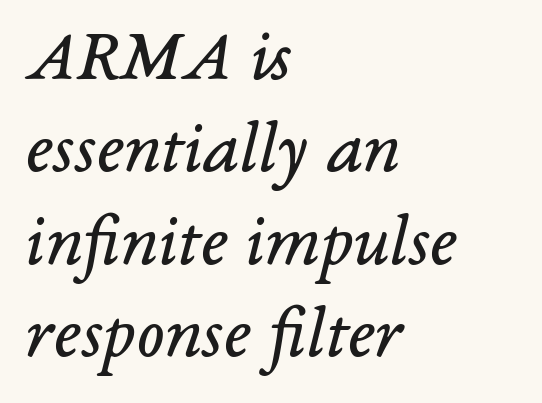
{"serif": "yes", "italic": "yes", "lean": "right", "slant_degrees": 14, "bold": "no", "weight": "regular", "width": "normal", "stroke_contrast": "low", "x_height": "medium", "monospaced": "no", "underline": "no", "align": "left", "line_spacing": "normal", "line_spacing_ratio": 1.25, "letter_spacing": "normal", "letter_spacing_em": 0.0, "glyph_px": 74}
